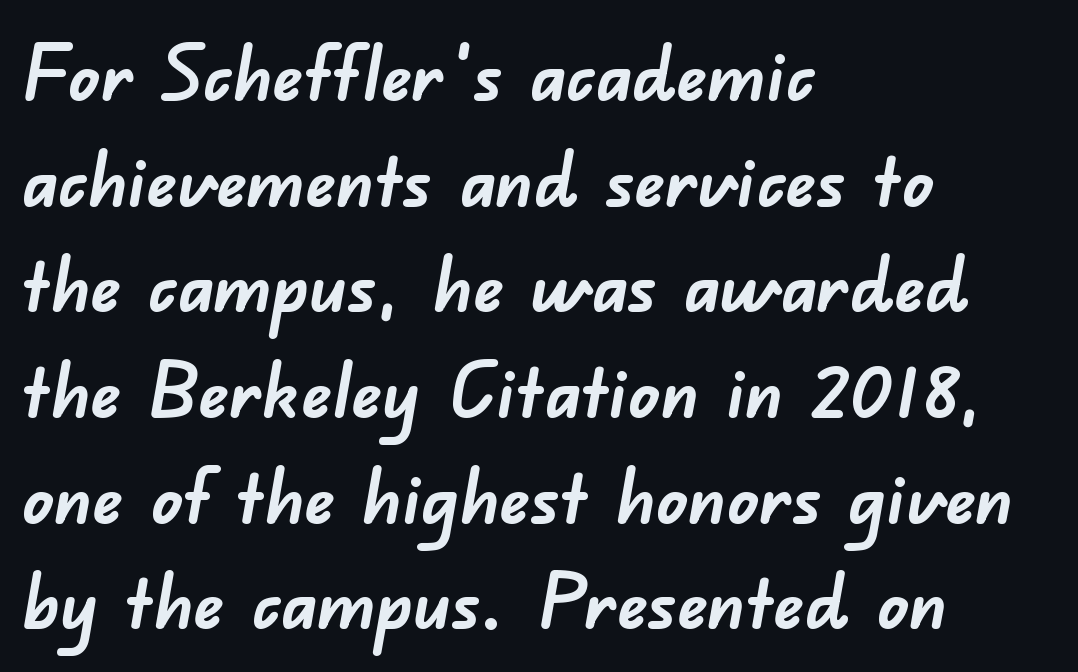
Q: Is the text bold? A: Yes.
Q: Is the typeface a serif or a sans-serif typeface? A: Sans-serif.
Q: Is the text underlined? A: No.
Q: How is the paragraph aligned? A: Left-aligned.
Q: Is the spacing between letters normal or unusually wide? A: Normal.
Q: Is the spacing between lines tight, normal or loose? A: Normal.
Q: Width (condensed, normal, or wide)? A: Normal.
Q: Stroke contrast? A: Low.
Q: x-height? A: Small.
Q: Monospaced? A: No.
